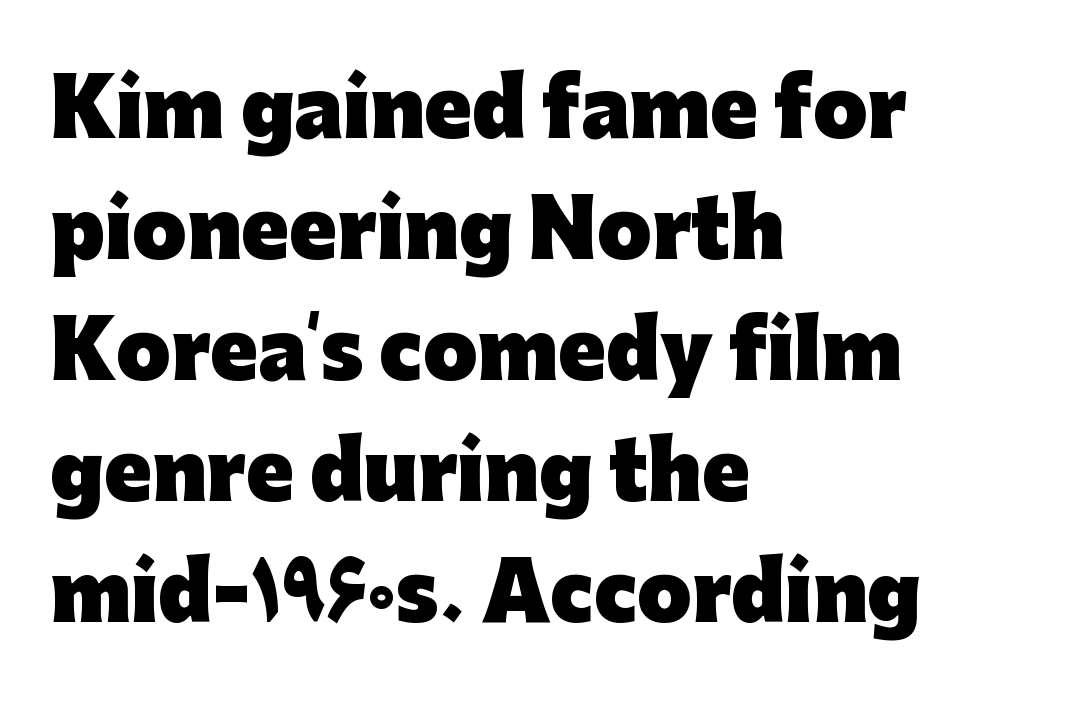
{"serif": "no", "italic": "no", "bold": "yes", "weight": "heavy", "width": "normal", "stroke_contrast": "low", "x_height": "medium", "monospaced": "no", "underline": "no", "align": "left", "line_spacing": "normal", "line_spacing_ratio": 1.55, "letter_spacing": "normal", "letter_spacing_em": 0.0, "glyph_px": 78}
